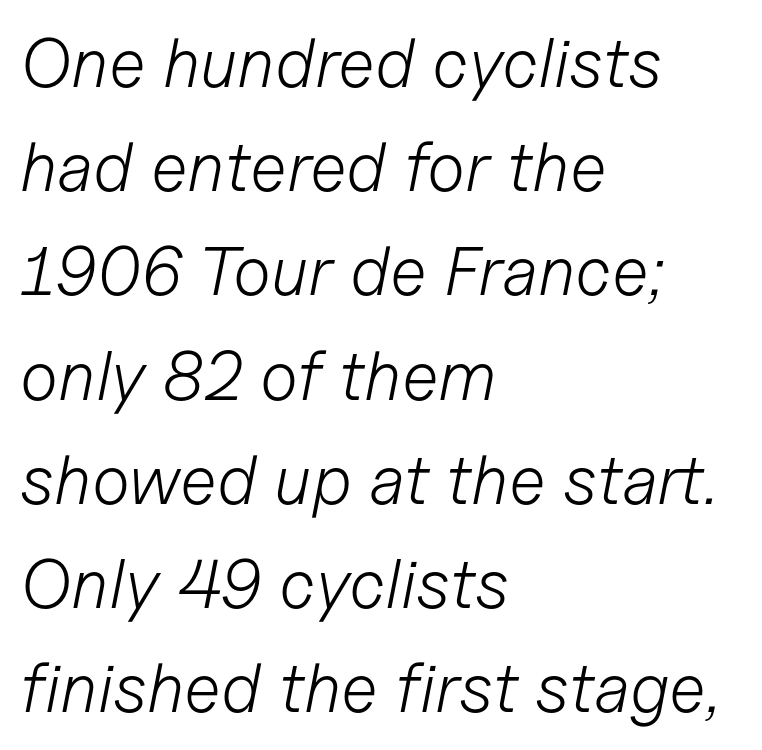
{"italic": "yes", "lean": "right", "slant_degrees": 11, "bold": "no", "weight": "light", "width": "normal", "stroke_contrast": "low", "x_height": "medium", "monospaced": "no", "underline": "no", "align": "left", "line_spacing": "normal", "line_spacing_ratio": 1.51, "letter_spacing": "normal", "letter_spacing_em": 0.0, "glyph_px": 69}
